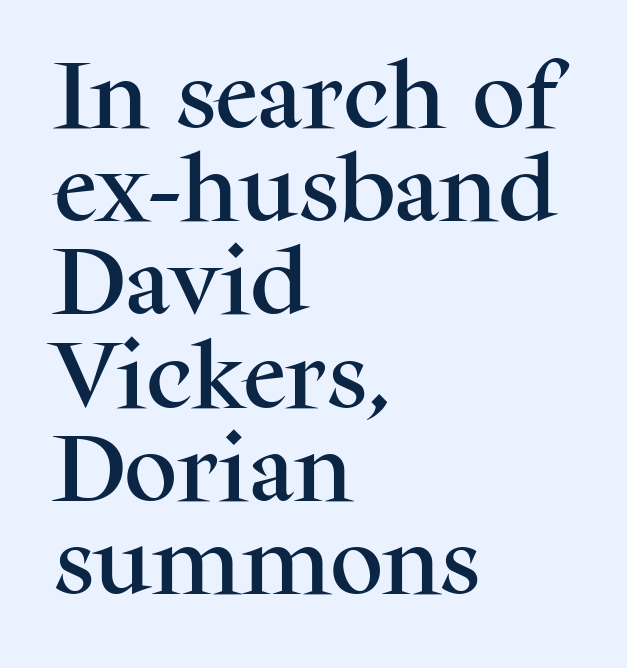
{"serif": "yes", "italic": "no", "width": "normal", "stroke_contrast": "medium", "x_height": "medium", "monospaced": "no", "underline": "no", "align": "left", "line_spacing": "normal", "line_spacing_ratio": 1.26, "letter_spacing": "normal", "letter_spacing_em": 0.0, "glyph_px": 74}
